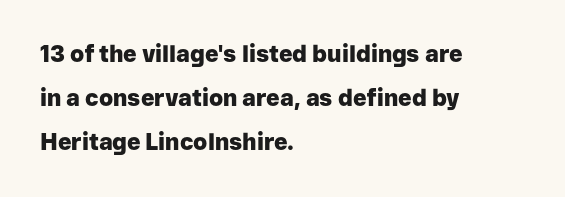
{"italic": "no", "bold": "yes", "underline": "no", "align": "left", "line_spacing": "loose", "line_spacing_ratio": 1.92, "letter_spacing": "normal", "letter_spacing_em": 0.0, "glyph_px": 23}
